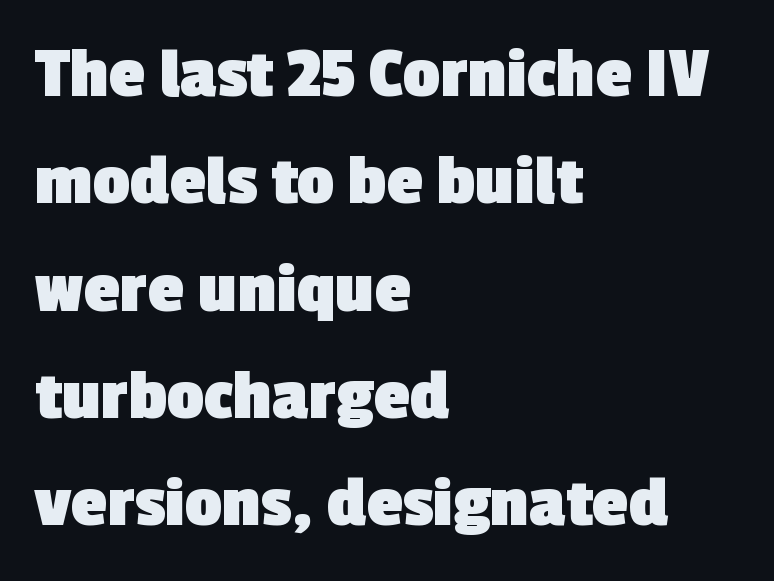
Q: Is the text bold? A: Yes.
Q: Is the typeface a serif or a sans-serif typeface? A: Sans-serif.
Q: Is the text underlined? A: No.
Q: How is the paragraph aligned? A: Left-aligned.
Q: Is the spacing between letters normal or unusually wide? A: Normal.
Q: Is the spacing between lines tight, normal or loose? A: Normal.
Q: Width (condensed, normal, or wide)? A: Normal.
Q: x-height? A: Medium.
Q: Monospaced? A: No.
